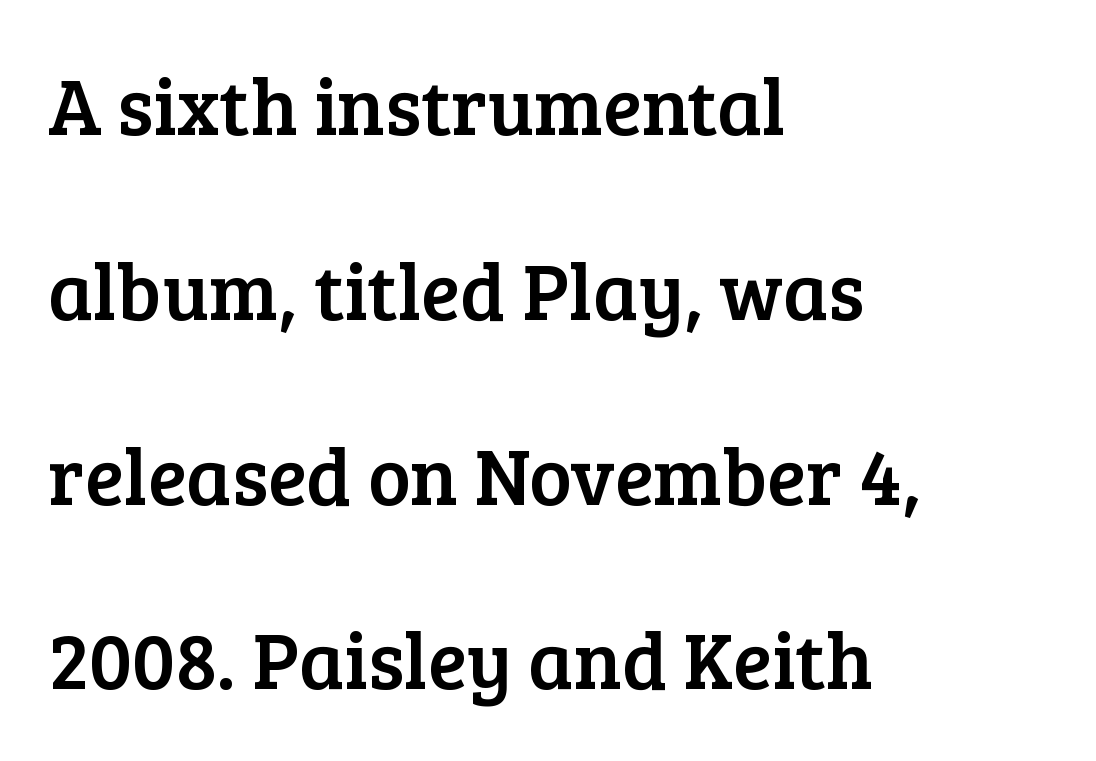
The image shows 80 px serif type, upright; set left-aligned, loose line spacing (2.31x), normal letter spacing, not underlined; low stroke contrast and a medium x-height.
